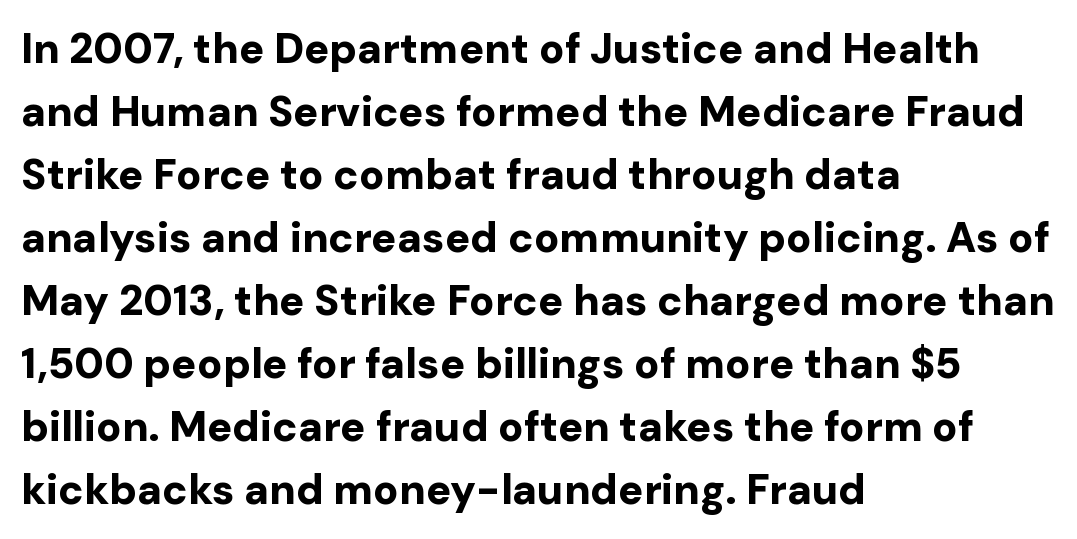
The image shows 42 px bold sans-serif type, upright; set left-aligned, normal line spacing (1.5x), normal letter spacing, not underlined; low stroke contrast and a medium x-height.
